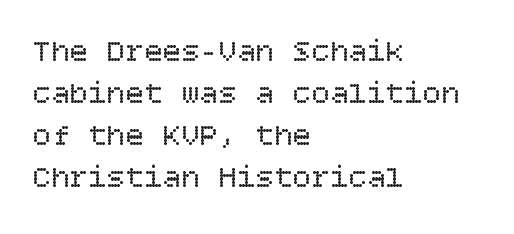
Q: Is the text bold? A: No.
Q: Is the text italic (slanted)? A: No, it is upright.
Q: Is the text underlined? A: No.
Q: How is the paragraph aligned? A: Left-aligned.
Q: Is the spacing between letters normal or unusually wide? A: Normal.
Q: Is the spacing between lines tight, normal or loose? A: Normal.
Q: Width (condensed, normal, or wide)? A: Normal.
Q: Stroke contrast? A: Low.
Q: x-height? A: Large.
